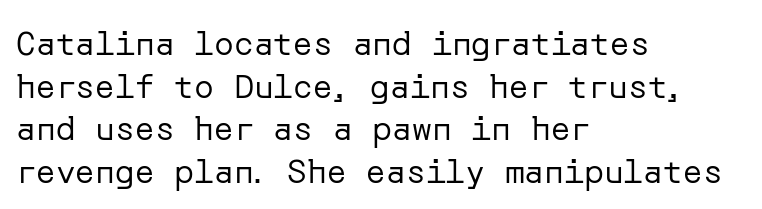
The image shows 33 px regular-weight sans-serif type, upright; set left-aligned, normal line spacing (1.29x), normal letter spacing, not underlined; low stroke contrast and a medium x-height.
